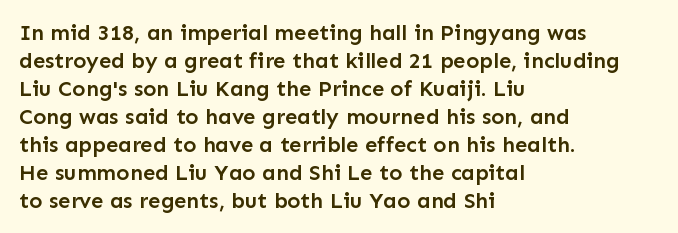
Regular leading. Is there any slant? The stems are plumb. You could call the tracking neutral — neither tight nor loose. A bare baseline throughout the passage.
